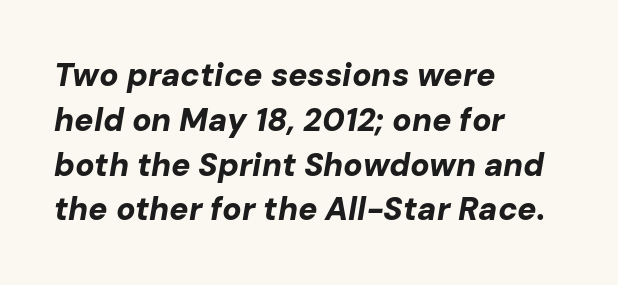
Q: Is the text bold? A: Yes.
Q: Is the text italic (slanted)? A: Yes, it leans right by about 10 degrees.
Q: Is the text underlined? A: No.
Q: How is the paragraph aligned? A: Left-aligned.
Q: Is the spacing between letters normal or unusually wide? A: Normal.
Q: Is the spacing between lines tight, normal or loose? A: Normal.
Q: Width (condensed, normal, or wide)? A: Normal.
Q: Stroke contrast? A: Low.
Q: x-height? A: Medium.
Q: Monospaced? A: No.
